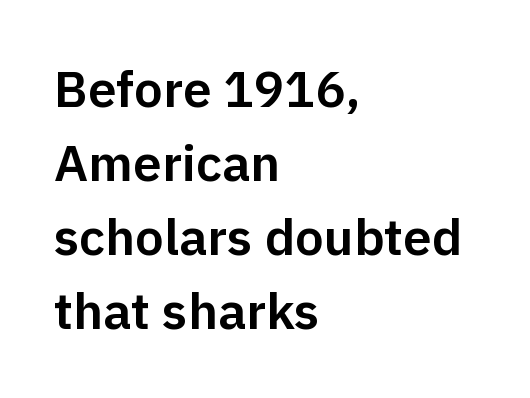
Are there feet on the stems? There aren't — it's a sans. You could call the tracking neutral — neither tight nor loose. Think of a printed novel: that variable character pitch is what you see here. The passage shown is not underscored anywhere. Every stem runs plumb, perpendicular to the baseline.
